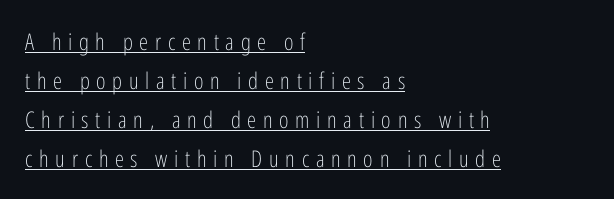
{"italic": "no", "bold": "no", "underline": "yes", "align": "left", "line_spacing": "normal", "line_spacing_ratio": 1.69, "letter_spacing": "wide", "letter_spacing_em": 0.29, "glyph_px": 23}
